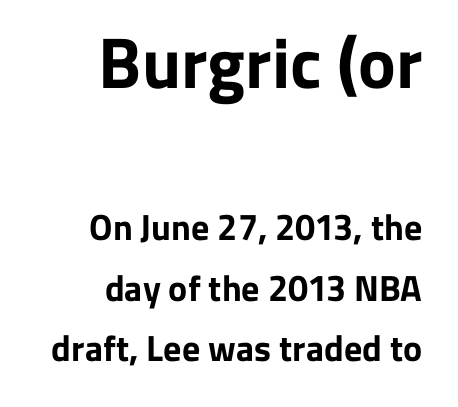
{"serif": "no", "italic": "no", "bold": "yes", "weight": "bold", "width": "normal", "stroke_contrast": "low", "x_height": "medium", "monospaced": "no", "underline": "no", "align": "right", "line_spacing": "normal", "line_spacing_ratio": 1.69, "letter_spacing": "normal", "letter_spacing_em": 0.0, "larger_block": "first", "size_ratio": 1.97, "glyph_px": 71}
